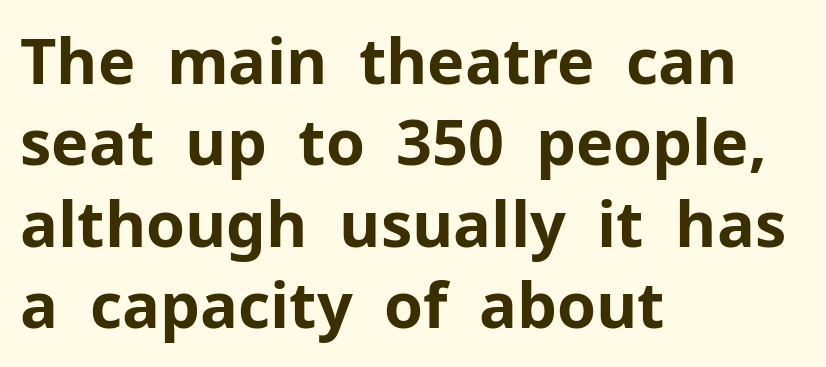
The image shows 63 px bold sans-serif type, upright; set left-aligned, normal line spacing (1.29x), normal letter spacing, not underlined; low stroke contrast and a medium x-height.
